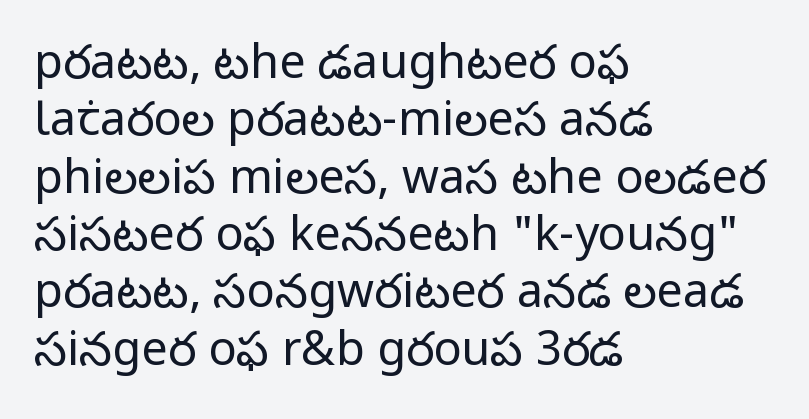
{"serif": "no", "italic": "no", "bold": "no", "weight": "regular", "width": "normal", "stroke_contrast": "low", "x_height": "medium", "monospaced": "no", "underline": "no", "align": "left", "line_spacing_ratio": 1.22, "letter_spacing": "normal", "letter_spacing_em": 0.0, "glyph_px": 47}
